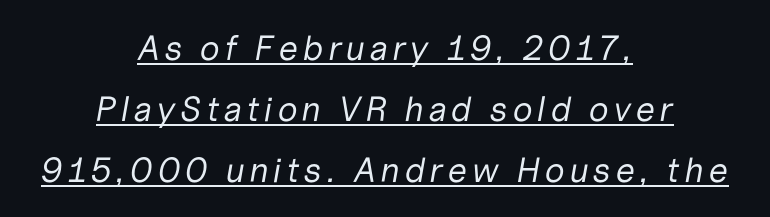
Q: Is the text bold? A: No.
Q: Is the text italic (slanted)? A: Yes, it leans right by about 10 degrees.
Q: Is the text underlined? A: Yes.
Q: How is the paragraph aligned? A: Centered.
Q: Width (condensed, normal, or wide)? A: Normal.
Q: Stroke contrast? A: Low.
Q: x-height? A: Medium.
Q: Monospaced? A: No.
